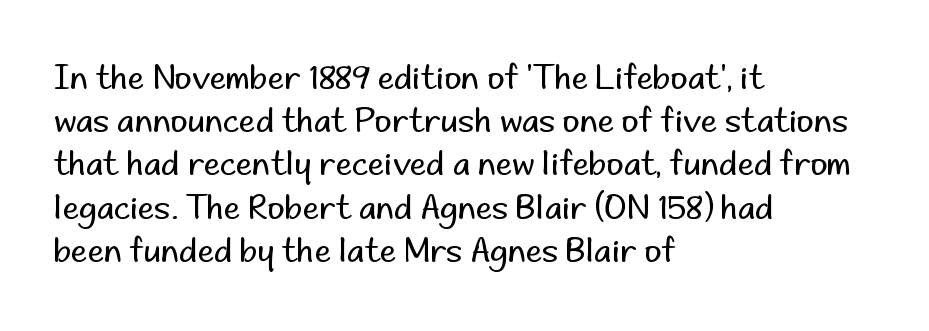
Q: Is the text bold? A: No.
Q: Is the text italic (slanted)? A: No, it is upright.
Q: Is the typeface a serif or a sans-serif typeface? A: Sans-serif.
Q: Is the text underlined? A: No.
Q: How is the paragraph aligned? A: Left-aligned.
Q: Is the spacing between letters normal or unusually wide? A: Normal.
Q: Is the spacing between lines tight, normal or loose? A: Normal.
Q: Width (condensed, normal, or wide)? A: Normal.
Q: Stroke contrast? A: Low.
Q: x-height? A: Small.
Q: Monospaced? A: No.
